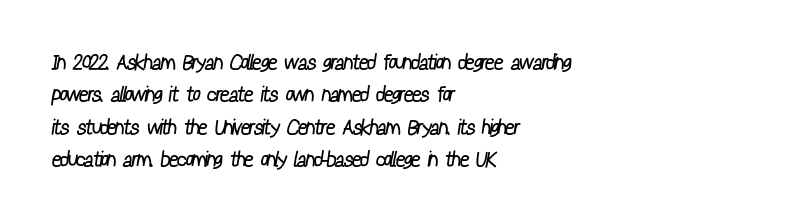
Check under the words: just untouched page. In terms of letterspacing, this is plain default setting. On a weight scale, this lands at 450 or below. The lines in this sample share a left origin and differ only in where they stop.
